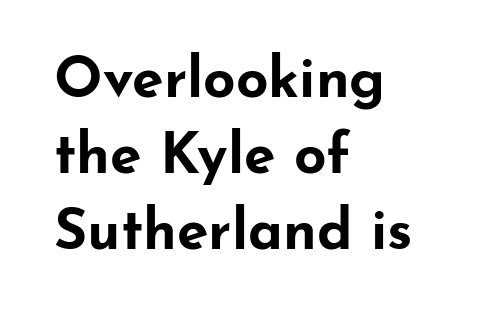
Teacher's note: observe the even left margin — that is flush-left alignment. I'd call this a sans setting — the letters go barefoot. Is this a fixed-width face? No — the glyphs have proportional, varying widths. Does extra space separate the letters? No, they use regular spacing. The glyphs have the mass of a bold cut. Honestly, the row spacing looks completely unremarkable.
